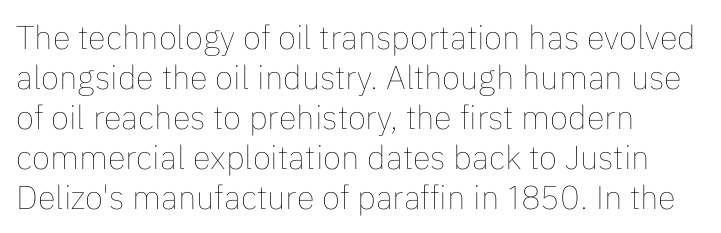
The image shows 33 px thin type, upright; set left-aligned, line spacing 1.21x, normal letter spacing, not underlined; low stroke contrast and a medium x-height.
